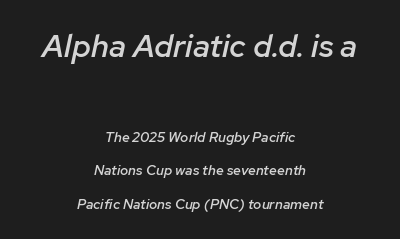
Q: Is the text bold? A: Semi-bold.
Q: Is the text italic (slanted)? A: Yes, it leans right by about 12 degrees.
Q: Is the text underlined? A: No.
Q: How is the paragraph aligned? A: Centered.
Q: Is the spacing between letters normal or unusually wide? A: Normal.
Q: Is the spacing between lines tight, normal or loose? A: Loose.
Q: Which block of text is set in a larger size, the first (top) or the second (bottom)? A: The first (top) one.
Q: Width (condensed, normal, or wide)? A: Normal.
Q: Stroke contrast? A: Low.
Q: x-height? A: Medium.
Q: Monospaced? A: No.
